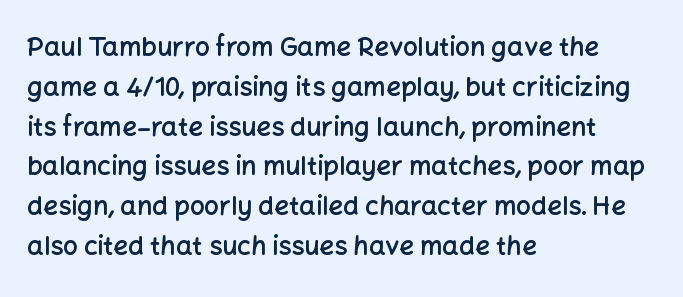
The image shows 26 px text type, upright; set left-aligned, normal line spacing (1.53x), normal letter spacing, not underlined.
